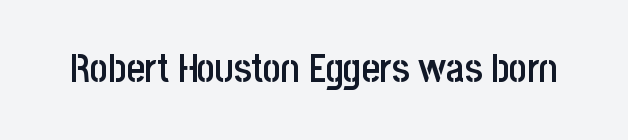
{"serif": "no", "italic": "no", "bold": "semi", "weight": "semibold", "width": "condensed", "stroke_contrast": "low", "x_height": "large", "monospaced": "no", "underline": "no", "letter_spacing": "normal", "letter_spacing_em": 0.0, "glyph_px": 39}
